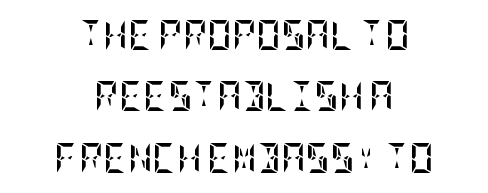
The image shows 30 px semibold, condensed type, upright; set centered, loose line spacing (2.05x), normal letter spacing, not underlined; low stroke contrast and a large x-height.
